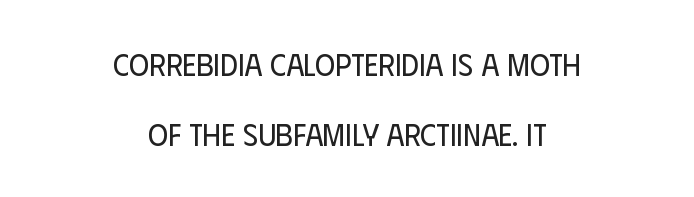
The image shows 31 px regular-weight, condensed sans-serif type, upright; set centered, loose line spacing (2.25x), normal letter spacing, not underlined; low stroke contrast and a large x-height.
